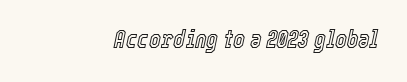
The image shows 25 px text type, italic (leaning right); set normal letter spacing, not underlined.
